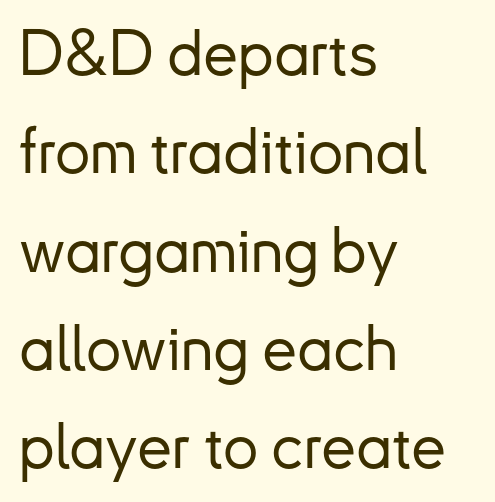
Q: Is the text italic (slanted)? A: No, it is upright.
Q: Is the typeface a serif or a sans-serif typeface? A: Sans-serif.
Q: Is the text underlined? A: No.
Q: How is the paragraph aligned? A: Left-aligned.
Q: Is the spacing between letters normal or unusually wide? A: Normal.
Q: Is the spacing between lines tight, normal or loose? A: Normal.
Q: Width (condensed, normal, or wide)? A: Normal.
Q: Stroke contrast? A: Low.
Q: x-height? A: Small.
Q: Monospaced? A: No.
